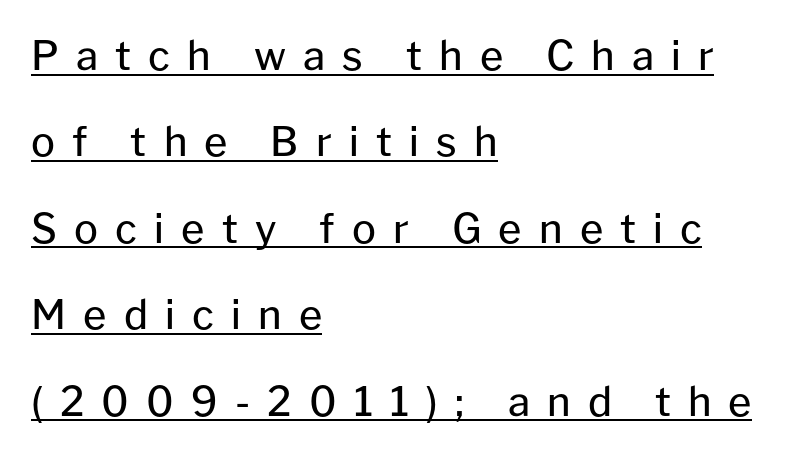
{"serif": "no", "italic": "no", "bold": "no", "weight": "regular", "width": "normal", "stroke_contrast": "low", "x_height": "medium", "monospaced": "no", "underline": "yes", "align": "left", "line_spacing": "loose", "line_spacing_ratio": 2.16, "letter_spacing": "wide", "letter_spacing_em": 0.43, "glyph_px": 40}
